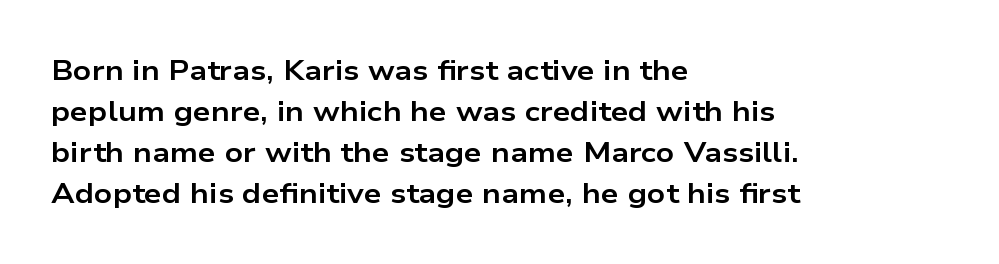
The image shows 28 px bold, wide sans-serif type, upright; set left-aligned, normal line spacing (1.46x), normal letter spacing, not underlined; low stroke contrast and a medium x-height.
